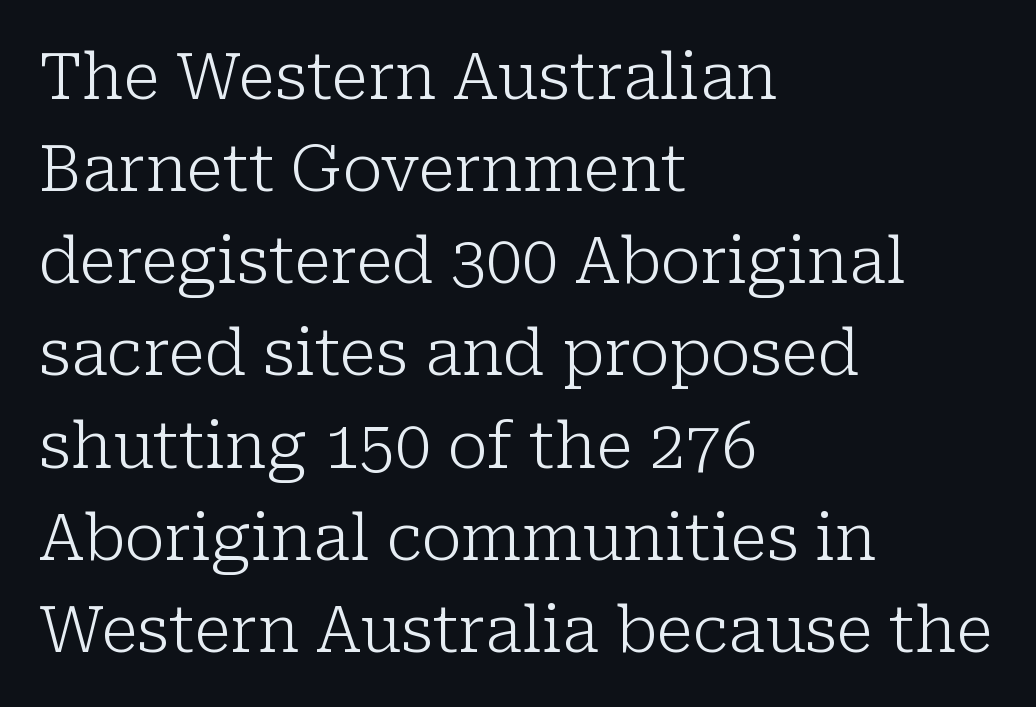
Q: Is the text bold? A: No.
Q: Is the text italic (slanted)? A: No, it is upright.
Q: Is the typeface a serif or a sans-serif typeface? A: Serif.
Q: Is the text underlined? A: No.
Q: How is the paragraph aligned? A: Left-aligned.
Q: Is the spacing between letters normal or unusually wide? A: Normal.
Q: Is the spacing between lines tight, normal or loose? A: Normal.
Q: Width (condensed, normal, or wide)? A: Normal.
Q: Stroke contrast? A: Low.
Q: x-height? A: Medium.
Q: Monospaced? A: No.
